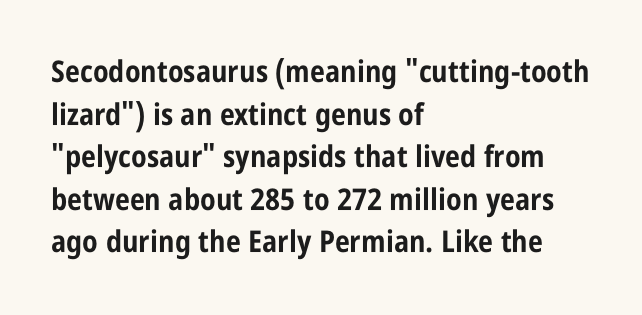
Q: Is the text bold? A: Yes.
Q: Is the text italic (slanted)? A: No, it is upright.
Q: Is the typeface a serif or a sans-serif typeface? A: Sans-serif.
Q: Is the text underlined? A: No.
Q: How is the paragraph aligned? A: Left-aligned.
Q: Is the spacing between letters normal or unusually wide? A: Normal.
Q: Is the spacing between lines tight, normal or loose? A: Normal.
Q: Width (condensed, normal, or wide)? A: Condensed.
Q: Stroke contrast? A: Low.
Q: x-height? A: Large.
Q: Monospaced? A: No.
